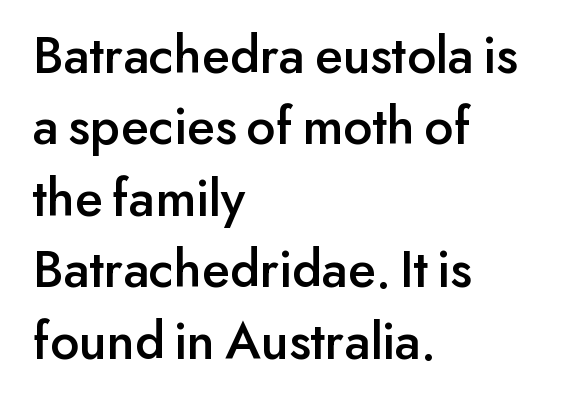
Q: Is the text italic (slanted)? A: No, it is upright.
Q: Is the typeface a serif or a sans-serif typeface? A: Sans-serif.
Q: Is the text underlined? A: No.
Q: How is the paragraph aligned? A: Left-aligned.
Q: Is the spacing between letters normal or unusually wide? A: Normal.
Q: Is the spacing between lines tight, normal or loose? A: Normal.
Q: Width (condensed, normal, or wide)? A: Normal.
Q: Stroke contrast? A: Low.
Q: x-height? A: Small.
Q: Monospaced? A: No.
